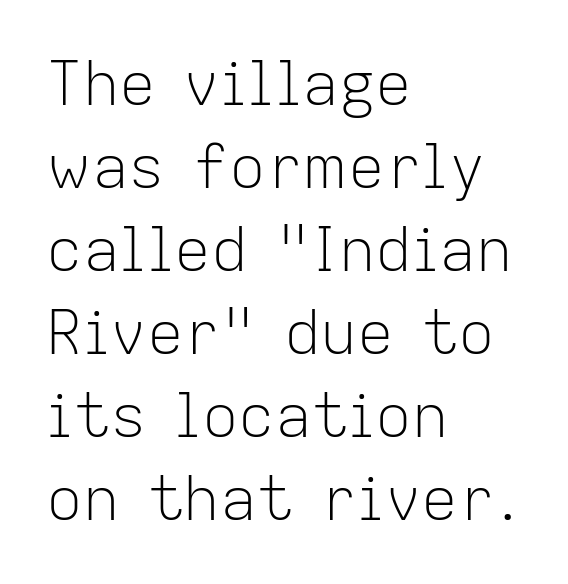
A typesetter would mark this as roman, not italic. Notice how descenders clear the ascenders below comfortably — that's standard leading. The rendering shows plain stroke endings on the letterforms — a sans-serif design. Glyph-to-glyph distance matches everyday printed text.
